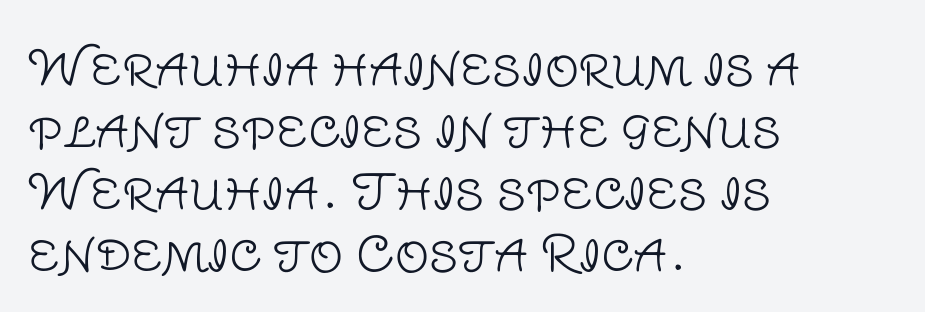
Inter-character spacing is left at the font's built-in metrics. Descenders are the only things crossing below the line. Observe the absence of serifs on each vertical stroke in this sample.
